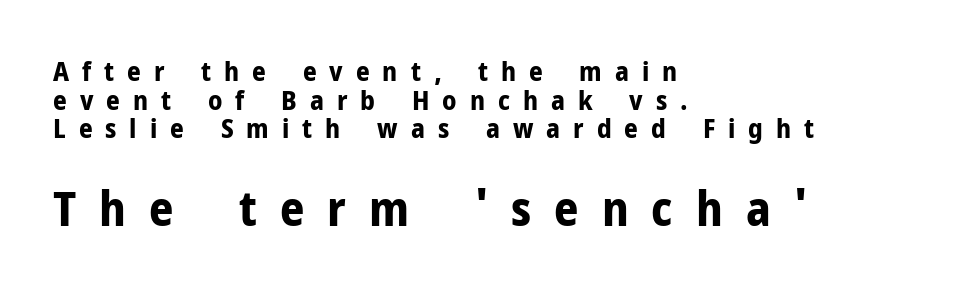
Q: Is the text bold? A: Yes.
Q: Is the text italic (slanted)? A: No, it is upright.
Q: Is the typeface a serif or a sans-serif typeface? A: Sans-serif.
Q: Is the text underlined? A: No.
Q: How is the paragraph aligned? A: Left-aligned.
Q: Is the spacing between letters normal or unusually wide? A: Unusually wide.
Q: Is the spacing between lines tight, normal or loose? A: Tight.
Q: Which block of text is set in a larger size, the first (top) or the second (bottom)? A: The second (bottom) one.
Q: Width (condensed, normal, or wide)? A: Normal.
Q: Stroke contrast? A: Low.
Q: x-height? A: Medium.
Q: Monospaced? A: No.
